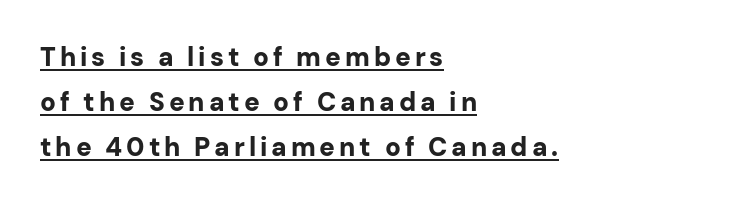
The image shows 26 px bold type, upright; set left-aligned, line spacing 1.74x, underlined.
